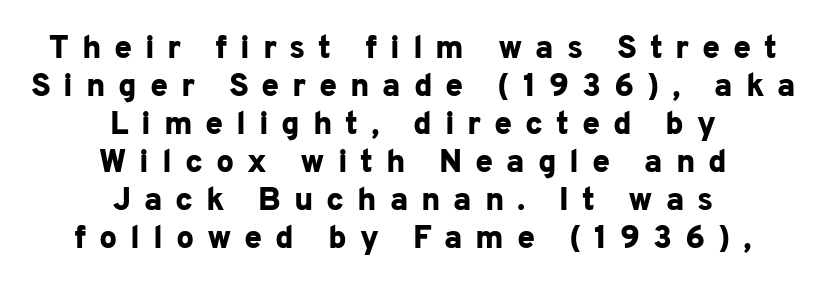
Q: Is the text bold? A: Yes.
Q: Is the text italic (slanted)? A: No, it is upright.
Q: Is the typeface a serif or a sans-serif typeface? A: Sans-serif.
Q: Is the text underlined? A: No.
Q: How is the paragraph aligned? A: Centered.
Q: Is the spacing between letters normal or unusually wide? A: Unusually wide.
Q: Width (condensed, normal, or wide)? A: Normal.
Q: Stroke contrast? A: Low.
Q: x-height? A: Medium.
Q: Monospaced? A: No.
